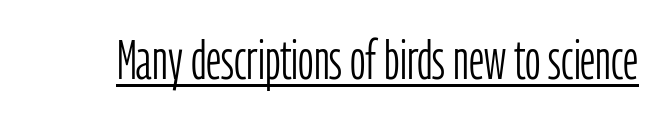
The rendering uses natural spacing where letterforms have individual widths. If you drew a line through each stem, it would be perfectly vertical. This is sans-serif lettering, the kind often seen on screens and signage. Vertical stems look standard width or narrower in stroke. You could call the tracking neutral — neither tight nor loose. Each line of the rendering has a horizontal stroke beneath the glyphs.
